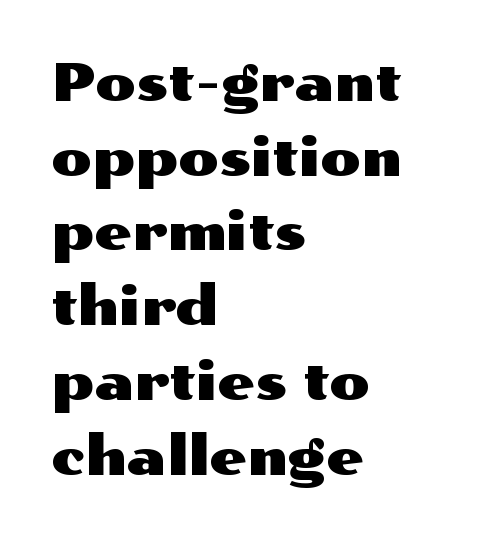
Upright lettering throughout. Each row of text sits above clean, open space. The type family on display is of the sans-serif kind. The space between consecutive lines is moderate.
